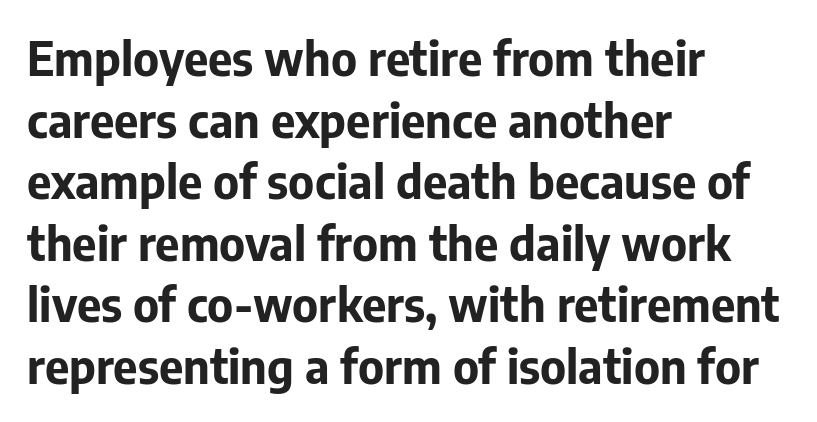
{"serif": "no", "italic": "no", "bold": "yes", "weight": "bold", "width": "normal", "stroke_contrast": "low", "x_height": "medium", "monospaced": "no", "underline": "no", "align": "left", "line_spacing": "normal", "line_spacing_ratio": 1.31, "letter_spacing": "normal", "letter_spacing_em": 0.0, "glyph_px": 47}
